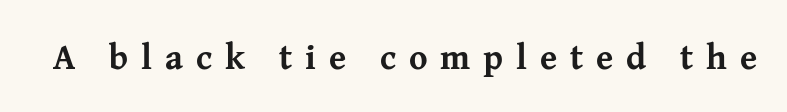
The image shows 35 px bold serif type, upright; set unusually wide letter spacing (+0.37 em), not underlined; medium stroke contrast and a medium x-height.
